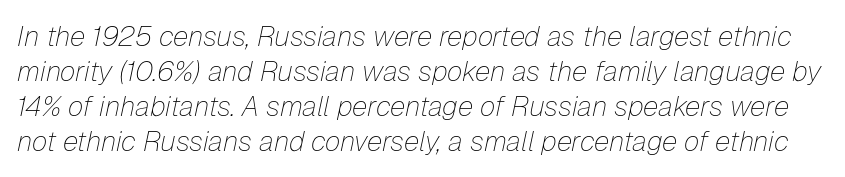
{"italic": "yes", "lean": "right", "slant_degrees": 12, "bold": "no", "weight": "thin", "width": "normal", "stroke_contrast": "low", "x_height": "medium", "monospaced": "no", "underline": "no", "line_spacing": "normal", "line_spacing_ratio": 1.25, "letter_spacing": "normal", "letter_spacing_em": 0.0, "glyph_px": 28}
